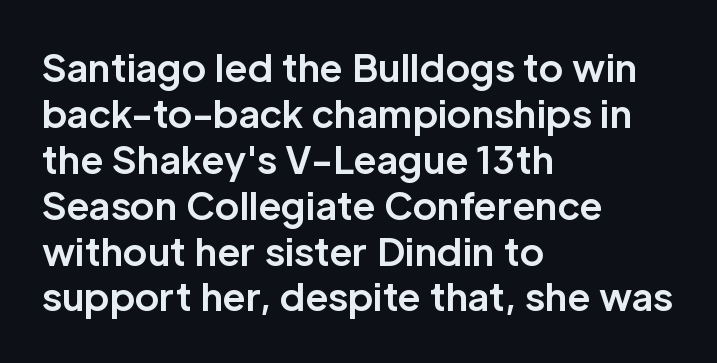
{"serif": "no", "italic": "no", "bold": "yes", "weight": "bold", "width": "normal", "stroke_contrast": "low", "x_height": "medium", "monospaced": "no", "underline": "no", "align": "left", "line_spacing_ratio": 1.24, "letter_spacing": "normal", "letter_spacing_em": 0.0, "glyph_px": 37}
